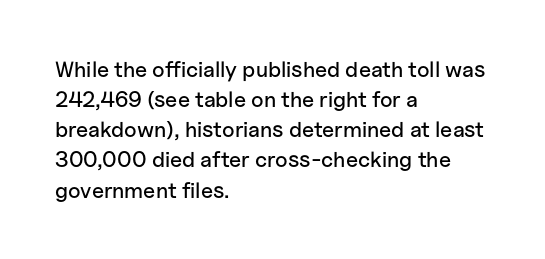
The lettering stays uniformly vertical, giving the passage a roman look. The text block is weighted toward the left margin, trailing off unevenly rightward. A typesetter would call this zero additional tracking. Evenly set lines give the paragraph a standard silhouette.
